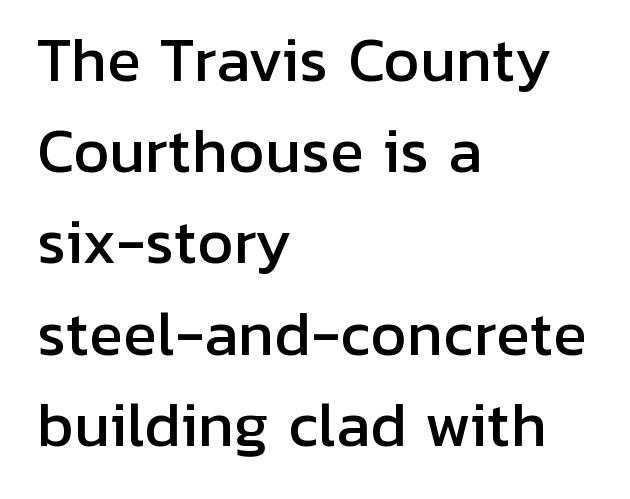
The image shows 57 px sans-serif type, upright; set left-aligned, normal line spacing (1.6x), normal letter spacing, not underlined; low stroke contrast and a medium x-height.
